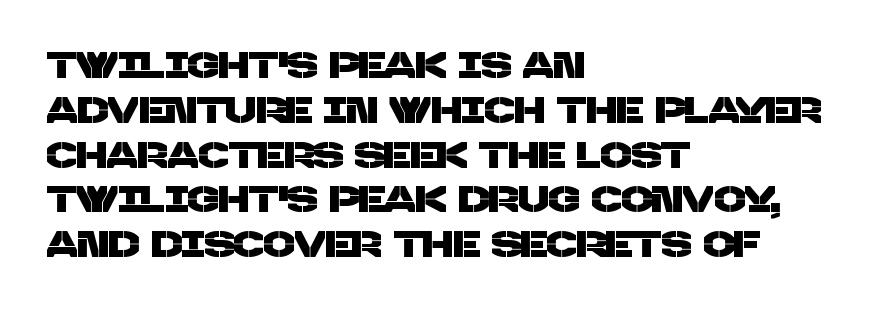
Reading down the block, your eye returns to a fixed left position each line. Think of a printed novel: that variable character pitch is what you see here. Letterform terminals end flat and unadorned throughout the passage. The rendering keeps characters at their native spacing. Descenders hang freely into open space.
